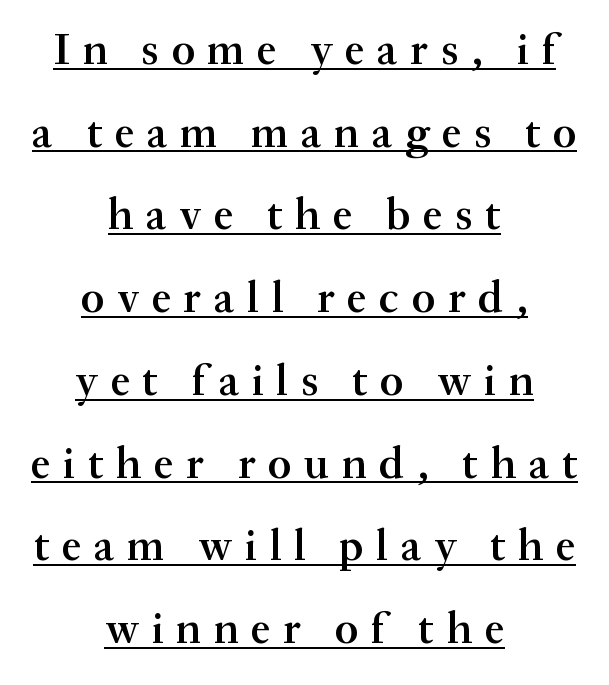
Q: Is the text bold? A: Semi-bold.
Q: Is the text italic (slanted)? A: No, it is upright.
Q: Is the typeface a serif or a sans-serif typeface? A: Serif.
Q: Is the text underlined? A: Yes.
Q: How is the paragraph aligned? A: Centered.
Q: Is the spacing between letters normal or unusually wide? A: Unusually wide.
Q: Width (condensed, normal, or wide)? A: Normal.
Q: Stroke contrast? A: Medium.
Q: x-height? A: Small.
Q: Monospaced? A: No.
